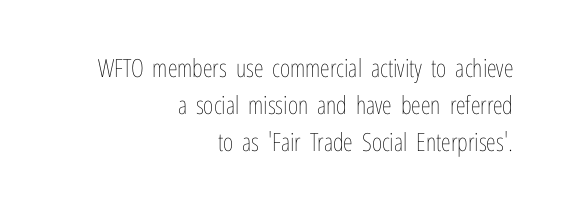
Q: Is the text bold? A: No.
Q: Is the text italic (slanted)? A: No, it is upright.
Q: Is the text underlined? A: No.
Q: How is the paragraph aligned? A: Right-aligned.
Q: Is the spacing between letters normal or unusually wide? A: Normal.
Q: Is the spacing between lines tight, normal or loose? A: Normal.
